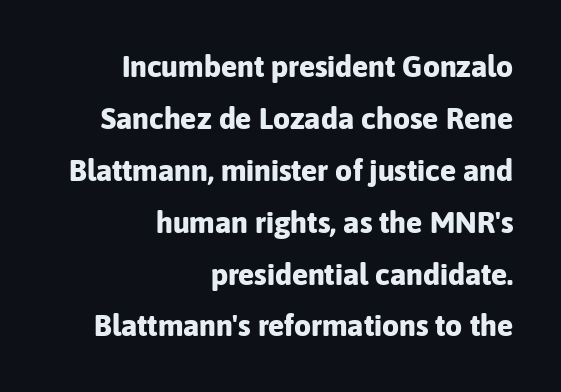
{"serif": "no", "italic": "no", "bold": "yes", "weight": "bold", "width": "normal", "stroke_contrast": "low", "x_height": "medium", "monospaced": "no", "underline": "no", "align": "right", "line_spacing_ratio": 1.73, "letter_spacing": "normal", "letter_spacing_em": 0.0, "glyph_px": 30}
